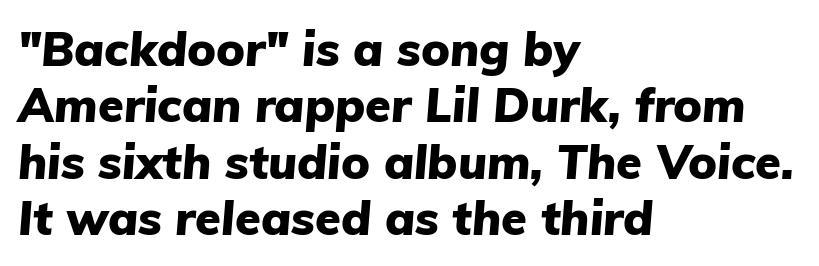
The font is running at its bold setting. The axis of the letterforms is tilted away from vertical. Notice how the passage keeps a crisp vertical edge on the left only. Honestly, there is no underline to notice here at all. This sample has the flowing, uneven cadence of proportional lettering. Caption: standard tracking, unaltered.
